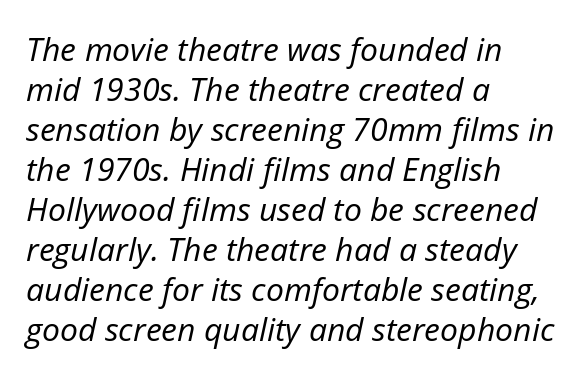
Q: Is the text bold? A: No.
Q: Is the text italic (slanted)? A: Yes, it leans right by about 12 degrees.
Q: Is the text underlined? A: No.
Q: How is the paragraph aligned? A: Left-aligned.
Q: Is the spacing between letters normal or unusually wide? A: Normal.
Q: Is the spacing between lines tight, normal or loose? A: Normal.
Q: Width (condensed, normal, or wide)? A: Normal.
Q: Stroke contrast? A: Low.
Q: x-height? A: Medium.
Q: Monospaced? A: No.
